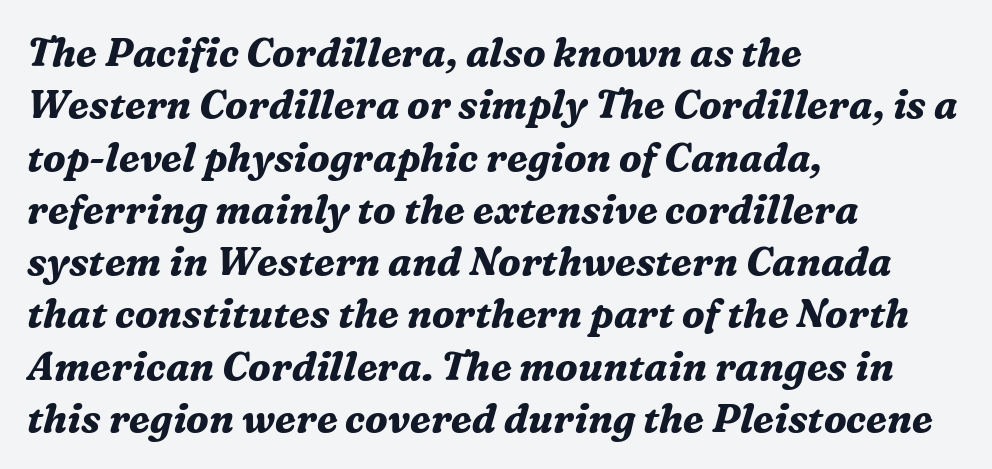
{"serif": "yes", "italic": "yes", "lean": "right", "slant_degrees": 16, "bold": "yes", "weight": "bold", "width": "normal", "stroke_contrast": "medium", "x_height": "medium", "monospaced": "no", "underline": "no", "align": "left", "line_spacing": "normal", "line_spacing_ratio": 1.34, "letter_spacing": "normal", "letter_spacing_em": 0.0, "glyph_px": 39}
